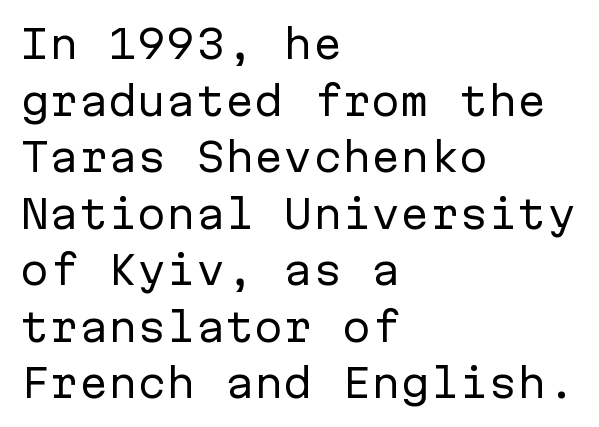
Where is the straight margin? On the left. Just letters on the line, the space beneath them empty. The rendering keeps characters at their native spacing. The passage shown is typeset with a sans-serif family. Every stem runs plumb, perpendicular to the baseline.
